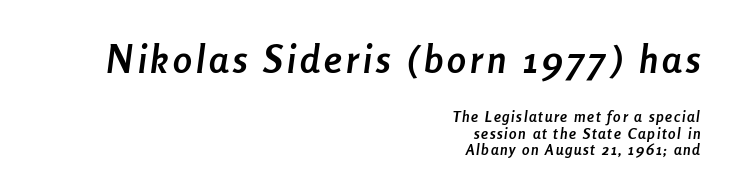
Q: Is the text bold? A: Yes.
Q: Is the text italic (slanted)? A: Yes, it leans right by about 8 degrees.
Q: Is the text underlined? A: No.
Q: How is the paragraph aligned? A: Right-aligned.
Q: Is the spacing between lines tight, normal or loose? A: Tight.
Q: Which block of text is set in a larger size, the first (top) or the second (bottom)? A: The first (top) one.
Q: Width (condensed, normal, or wide)? A: Condensed.
Q: Stroke contrast? A: Low.
Q: x-height? A: Medium.
Q: Monospaced? A: No.
